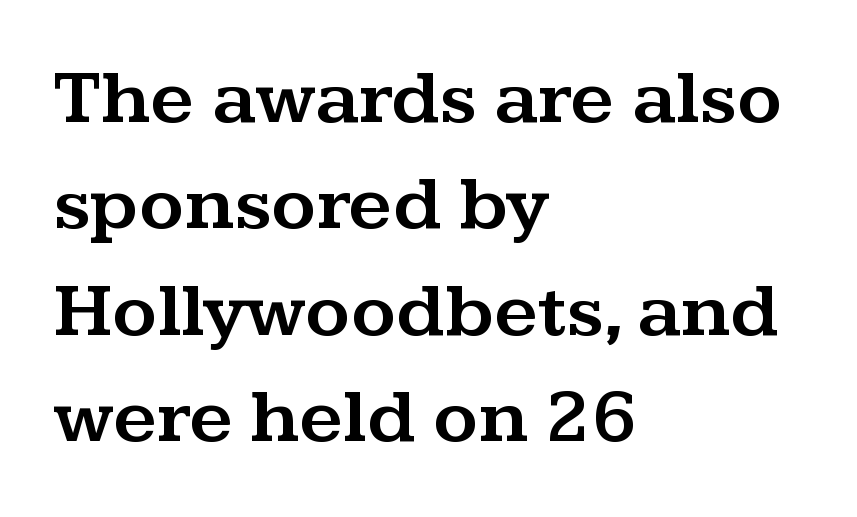
{"serif": "yes", "italic": "no", "width": "wide", "stroke_contrast": "medium", "x_height": "medium", "monospaced": "no", "underline": "no", "align": "left", "line_spacing": "normal", "line_spacing_ratio": 1.38, "letter_spacing": "normal", "letter_spacing_em": 0.0, "glyph_px": 77}
